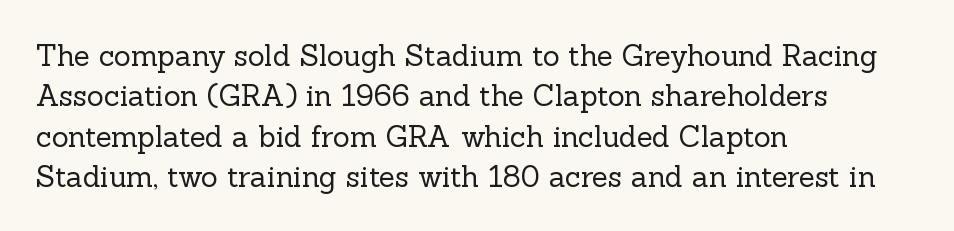
{"serif": "yes", "italic": "no", "bold": "no", "weight": "regular", "width": "normal", "x_height": "medium", "monospaced": "no", "underline": "no", "align": "left", "line_spacing": "normal", "line_spacing_ratio": 1.39, "letter_spacing": "normal", "letter_spacing_em": 0.0, "glyph_px": 29}
